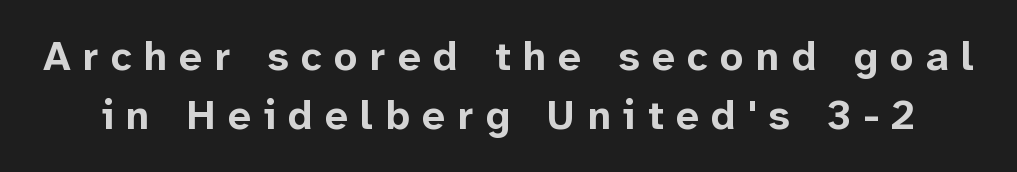
Q: Is the text bold? A: Yes.
Q: Is the text italic (slanted)? A: No, it is upright.
Q: Is the typeface a serif or a sans-serif typeface? A: Sans-serif.
Q: Is the text underlined? A: No.
Q: Is the spacing between letters normal or unusually wide? A: Unusually wide.
Q: Is the spacing between lines tight, normal or loose? A: Normal.
Q: Width (condensed, normal, or wide)? A: Normal.
Q: Stroke contrast? A: Low.
Q: x-height? A: Medium.
Q: Monospaced? A: No.
